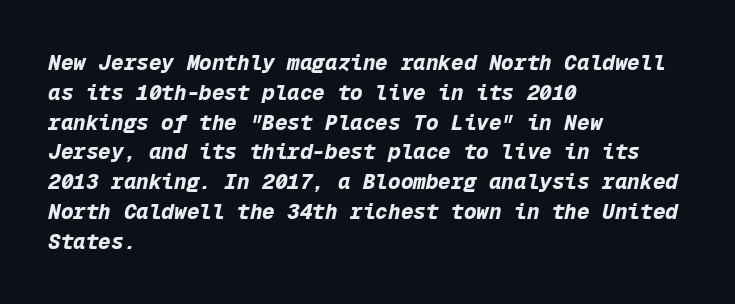
Casual observation: everything's shoved over to the left. Rendered with sloped, italic letterforms. Reading down the column, the eye jumps a familiar distance to each next line. Words appear dense and cohesive because spacing is normal. Typographic density is high because the face is bold.
